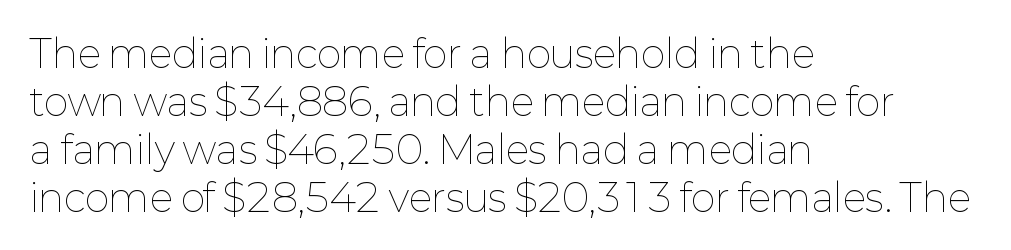
Underlining? Definitely not there. Here the designer chose a conventional face with non-uniform glyph widths. Rows of type keep a routine distance in the vertical direction. Is this a heavy cut? Hardly; it is regular or lighter.
